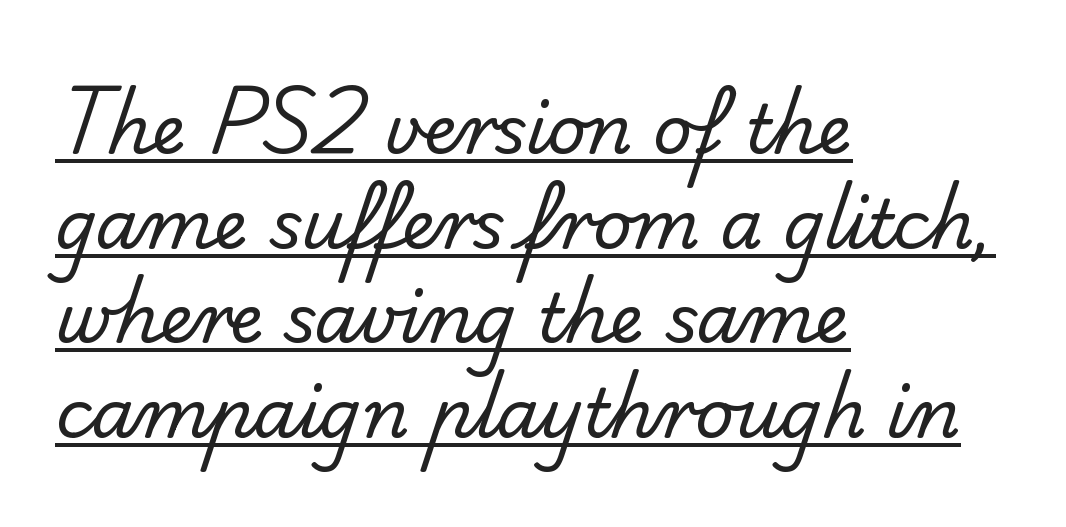
The image shows 68 px regular-weight sans-serif type; set left-aligned, normal line spacing (1.39x), normal letter spacing, underlined; low stroke contrast and a small x-height.
